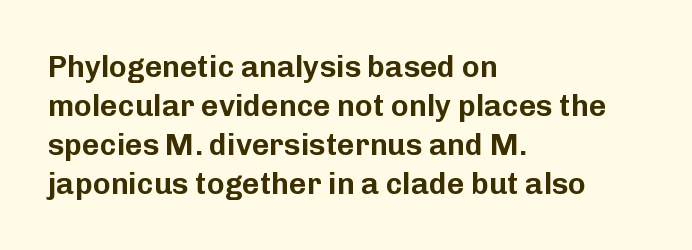
The image shows 30 px sans-serif type, upright; set left-aligned, normal line spacing (1.3x), normal letter spacing, not underlined; low stroke contrast and a medium x-height.
